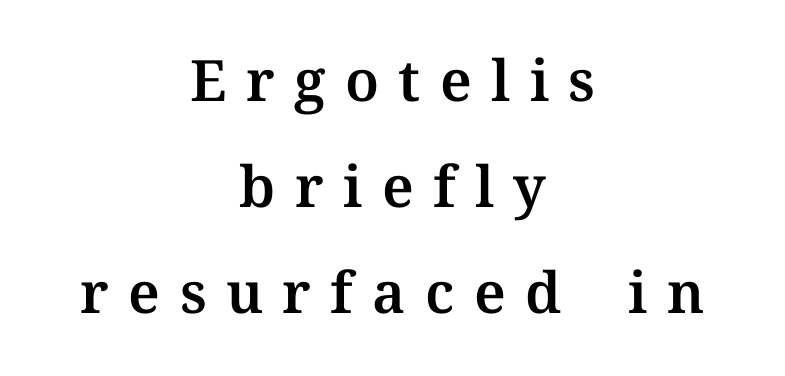
Q: Is the text italic (slanted)? A: No, it is upright.
Q: Is the typeface a serif or a sans-serif typeface? A: Serif.
Q: Is the text underlined? A: No.
Q: How is the paragraph aligned? A: Centered.
Q: Is the spacing between letters normal or unusually wide? A: Unusually wide.
Q: Width (condensed, normal, or wide)? A: Normal.
Q: Stroke contrast? A: Medium.
Q: x-height? A: Medium.
Q: Monospaced? A: No.
